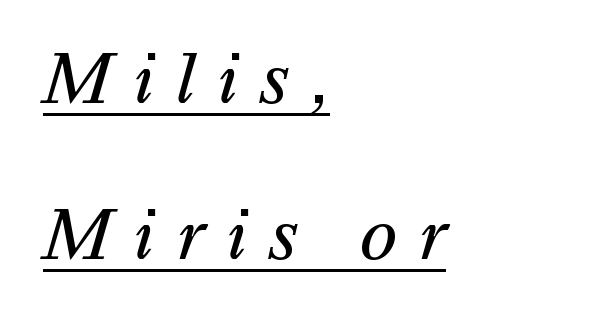
The image shows 76 px regular-weight sans-serif type; set left-aligned, loose line spacing (2.05x), unusually wide letter spacing (+0.29 em), underlined; medium stroke contrast and a medium x-height.
